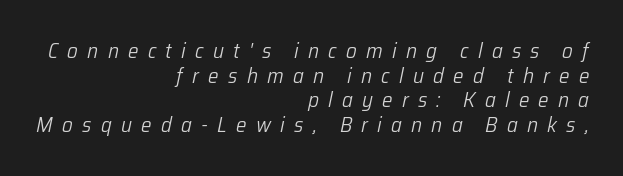
The image shows 21 px text type, italic (leaning right); set right-aligned, line spacing 1.17x, unusually wide letter spacing (+0.44 em), not underlined.
